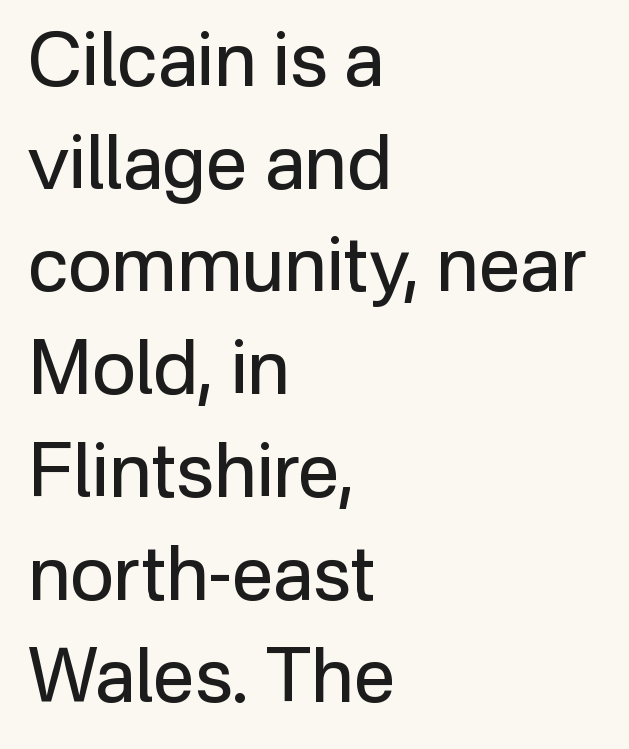
The image shows 75 px regular-weight sans-serif type, upright; set left-aligned, normal line spacing (1.37x), normal letter spacing, not underlined; low stroke contrast and a medium x-height.
